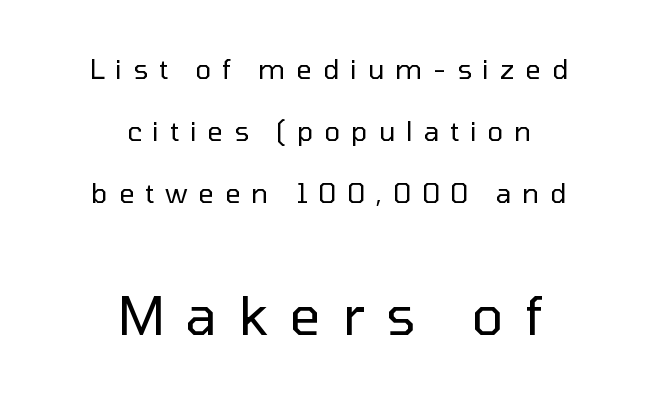
Does the bottom block carry the larger type? Yes, it does. Every row of glyphs is offset so its center matches the block's center. The face used here is proportionally spaced, like ordinary book or web type. Every stem runs plumb, perpendicular to the baseline. What kind of face is this? One without serifs — a sans. Airy leading.
